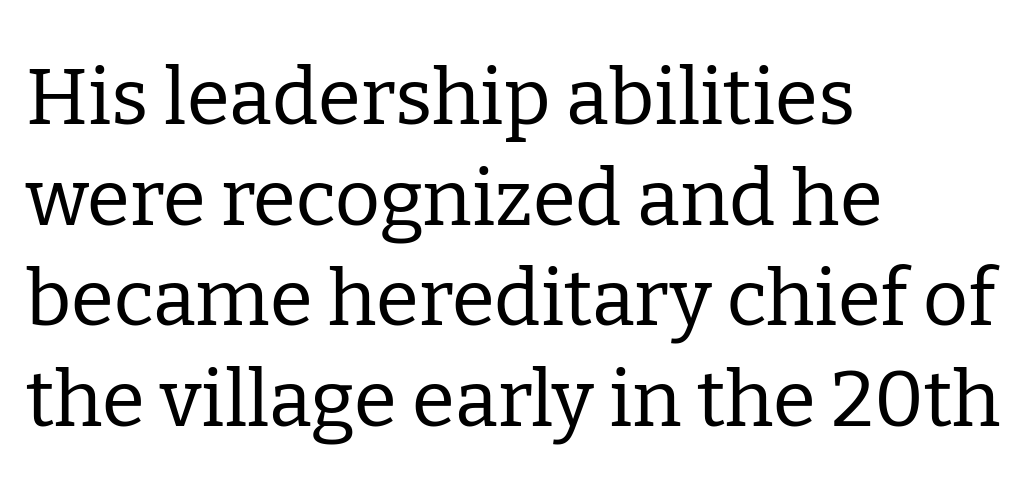
The image shows 78 px regular-weight serif type, upright; set left-aligned, normal line spacing (1.29x), normal letter spacing, not underlined; low stroke contrast and a medium x-height.
